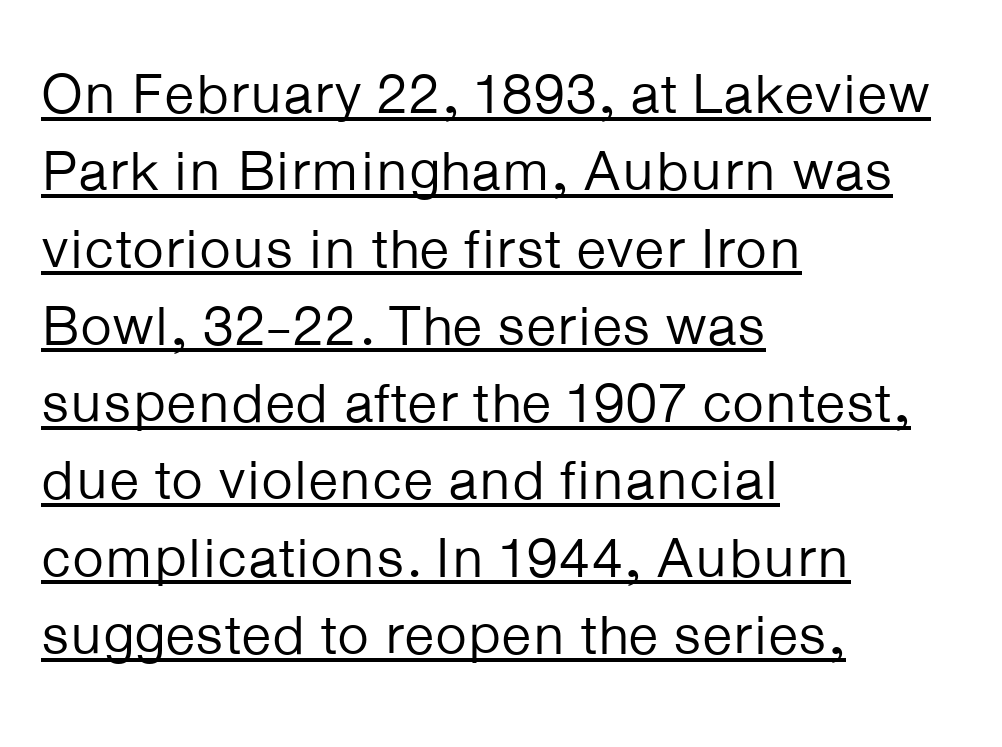
The rendering uses natural spacing where letterforms have individual widths. The font's upright variant was chosen for this text. Alignment: flush left. Summary of weight: not heavy and not bold. Does a line run under the words? Yes, clearly.
